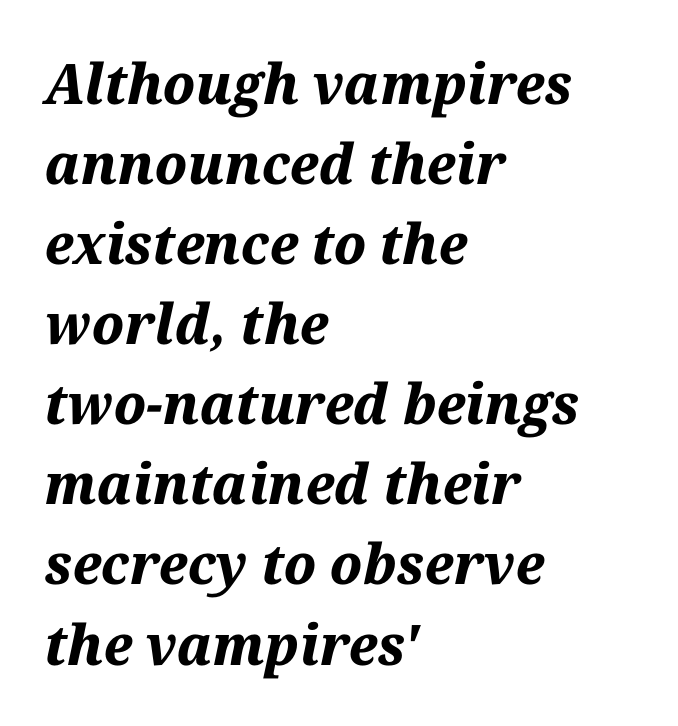
{"italic": "yes", "lean": "right", "slant_degrees": 12, "bold": "yes", "weight": "bold", "width": "normal", "stroke_contrast": "medium", "x_height": "medium", "monospaced": "no", "underline": "no", "align": "left", "line_spacing": "normal", "line_spacing_ratio": 1.43, "letter_spacing": "normal", "letter_spacing_em": 0.0, "glyph_px": 56}
